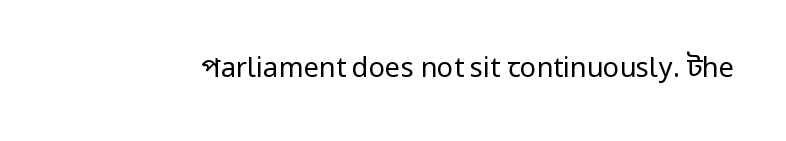
The image shows 27 px text type, upright; set normal letter spacing, not underlined.
